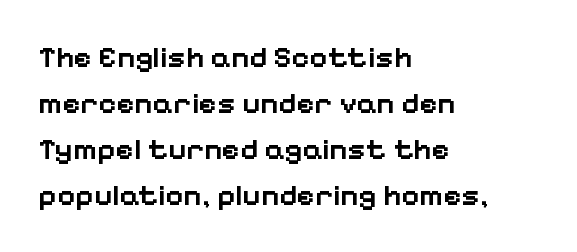
Varying glyph widths throughout — classic text-font behaviour. Rule under the text: the space is simply empty. The rows are spaced the way most documents space them. It's the straight-up-and-down kind of type. Slightly chunky letters — semibold, I'd say, not full bold.
